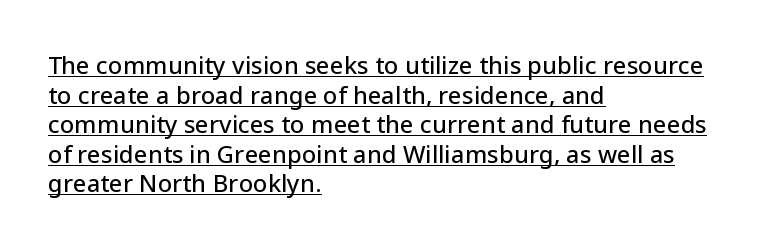
Q: Is the text italic (slanted)? A: No, it is upright.
Q: Is the text underlined? A: Yes.
Q: How is the paragraph aligned? A: Left-aligned.
Q: Is the spacing between letters normal or unusually wide? A: Normal.
